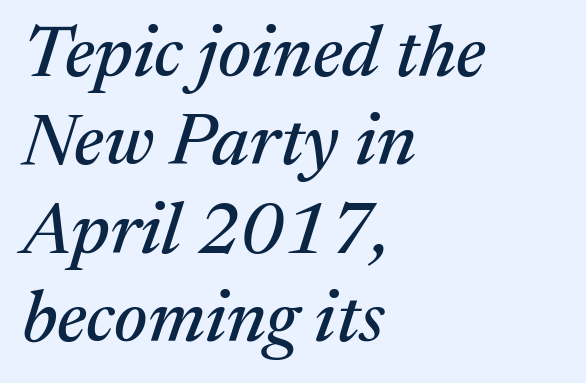
Type without underlining. You could not count columns in this text — the font is proportionally spaced. Nothing unusual about the tracking: characters are spaced as the font intends. Check where the strokes stop: tiny serifs finish them off. If you drew a line through each stem, it would be angled. The ragged edge is on the right, which tells us the setting is flush left.
